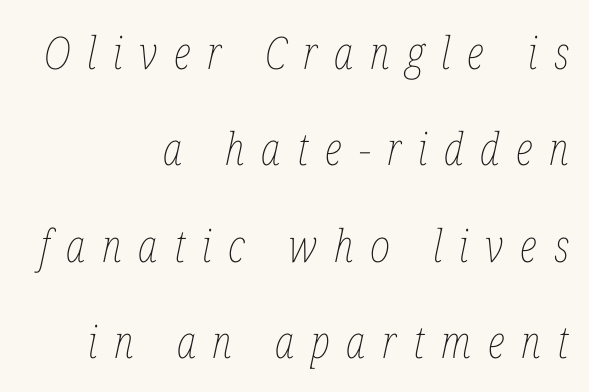
The image shows 45 px thin, condensed type, italic (leaning right); set right-aligned, loose line spacing (2.14x), unusually wide letter spacing (+0.37 em), not underlined; low stroke contrast and a medium x-height.
